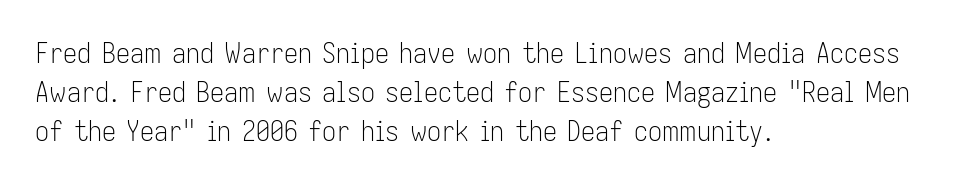
{"serif": "no", "italic": "no", "bold": "no", "weight": "light", "width": "condensed", "stroke_contrast": "low", "x_height": "medium", "monospaced": "no", "underline": "no", "align": "left", "line_spacing": "normal", "line_spacing_ratio": 1.39, "letter_spacing": "normal", "letter_spacing_em": 0.0, "glyph_px": 28}
